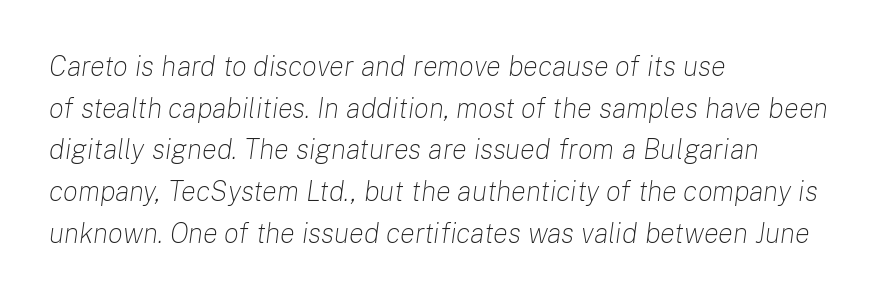
Q: Is the text bold? A: No.
Q: Is the text italic (slanted)? A: Yes, it leans right by about 8 degrees.
Q: Is the text underlined? A: No.
Q: How is the paragraph aligned? A: Left-aligned.
Q: Is the spacing between letters normal or unusually wide? A: Normal.
Q: Is the spacing between lines tight, normal or loose? A: Normal.
Q: Width (condensed, normal, or wide)? A: Normal.
Q: Stroke contrast? A: Low.
Q: x-height? A: Medium.
Q: Monospaced? A: No.
